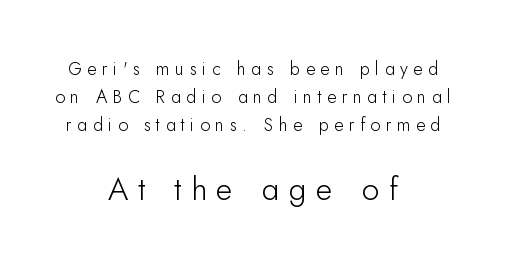
The image shows 32 px light sans-serif type, upright; set centered, normal line spacing (1.56x), unusually wide letter spacing (+0.3 em), not underlined; the second (bottom) block is 1.78x larger; low stroke contrast and a small x-height.
